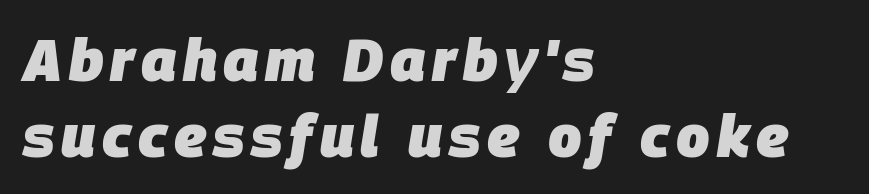
The image shows 59 px heavy type, italic (leaning right); set left-aligned, normal line spacing (1.28x), not underlined; low stroke contrast and a large x-height.
